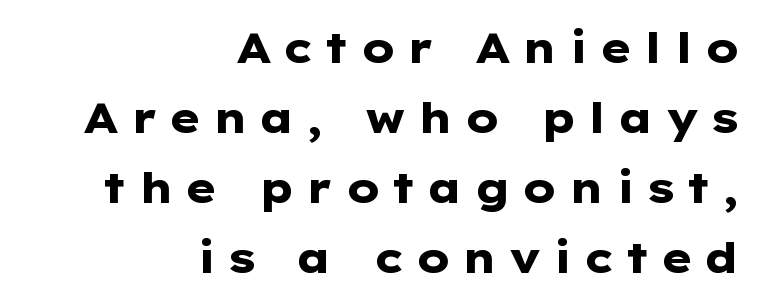
{"serif": "no", "italic": "no", "bold": "yes", "weight": "heavy", "width": "wide", "stroke_contrast": "low", "x_height": "medium", "monospaced": "no", "underline": "no", "align": "right", "line_spacing": "normal", "line_spacing_ratio": 1.67, "letter_spacing": "wide", "letter_spacing_em": 0.25, "glyph_px": 42}
